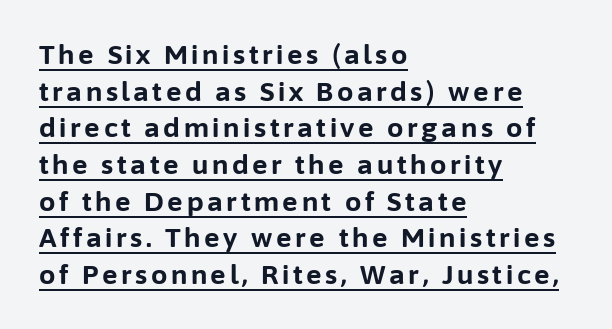
Q: Is the text bold? A: Yes.
Q: Is the text italic (slanted)? A: No, it is upright.
Q: Is the text underlined? A: Yes.
Q: How is the paragraph aligned? A: Left-aligned.
Q: Is the spacing between lines tight, normal or loose? A: Normal.
